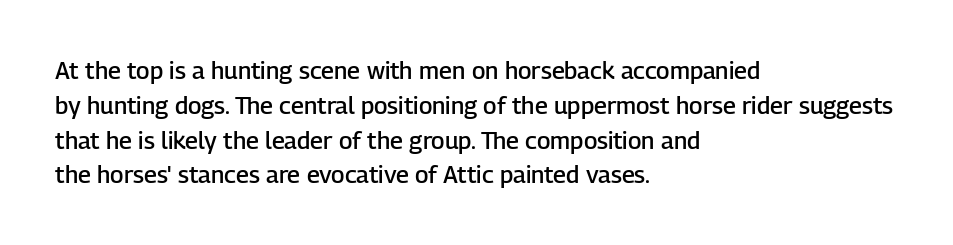
Notice how descenders clear the ascenders below comfortably — that's standard leading. It's the straight-up-and-down kind of type. Horizontally, the lines are justified to the leading edge only. Is the letter spacing exaggerated? No — it looks like the ordinary default. Semibold letterforms, between regular and bold.
